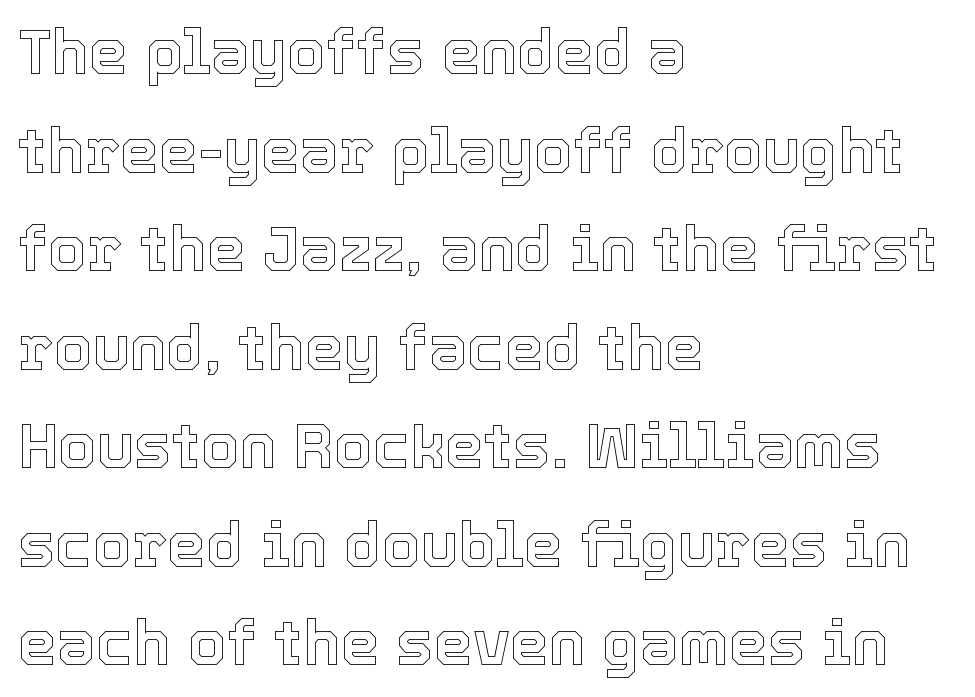
Characters remain perfectly vertical along every line. Tracking here is standard; glyphs follow each other at the usual distance. Nobody drew a line under any word here. The space between consecutive lines is moderate. You could not count columns in this text — the font is proportionally spaced. The rendering anchors every line to the left-hand side.
